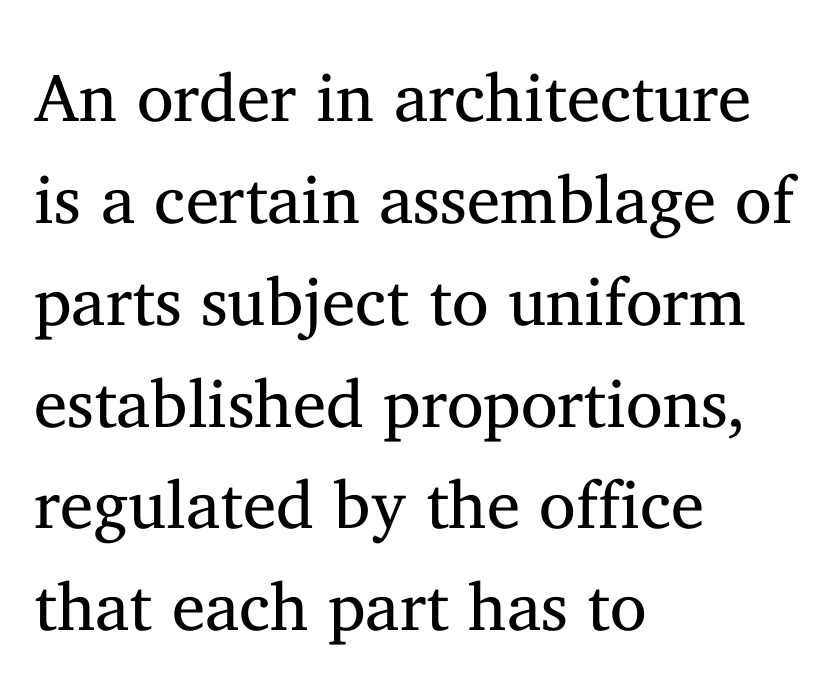
Is there any slant? The stems are plumb. Short note: letters normally spaced. Interline gaps are of average width in this sample. Are there feet on the stems? There are — it's a serif.
